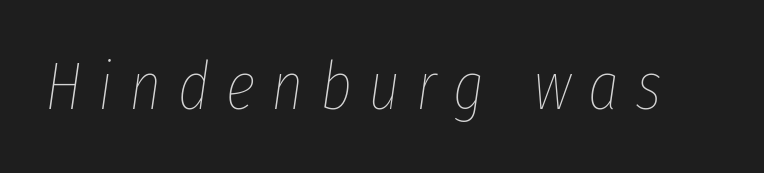
The specimen reads as italic at a glance. Underlining? Definitely not there. Here the designer chose a conventional face with non-uniform glyph widths. Stroke mass is kept to a normal reading level or below. The letters are spread apart with noticeably loose tracking.
